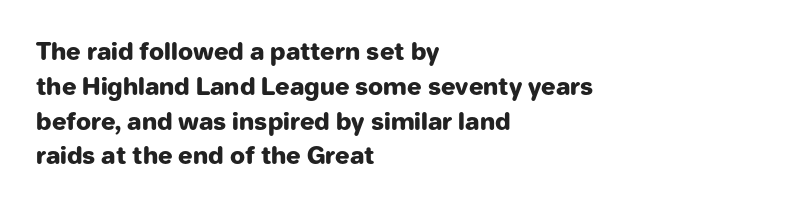
The image shows 24 px bold type, upright; set left-aligned, normal line spacing (1.45x), normal letter spacing, not underlined.
